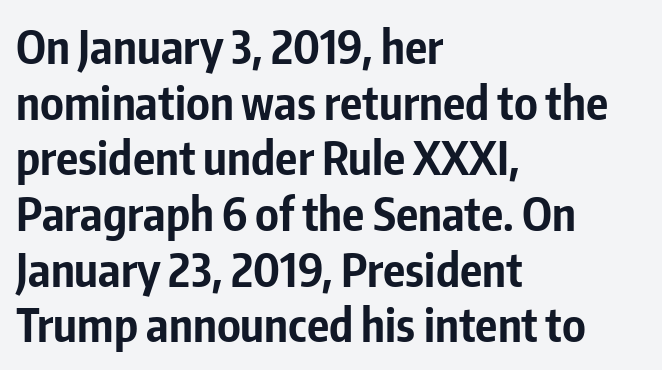
{"serif": "no", "italic": "no", "bold": "yes", "weight": "bold", "width": "condensed", "stroke_contrast": "low", "x_height": "medium", "monospaced": "no", "underline": "no", "align": "left", "line_spacing_ratio": 1.21, "letter_spacing": "normal", "letter_spacing_em": 0.0, "glyph_px": 46}
